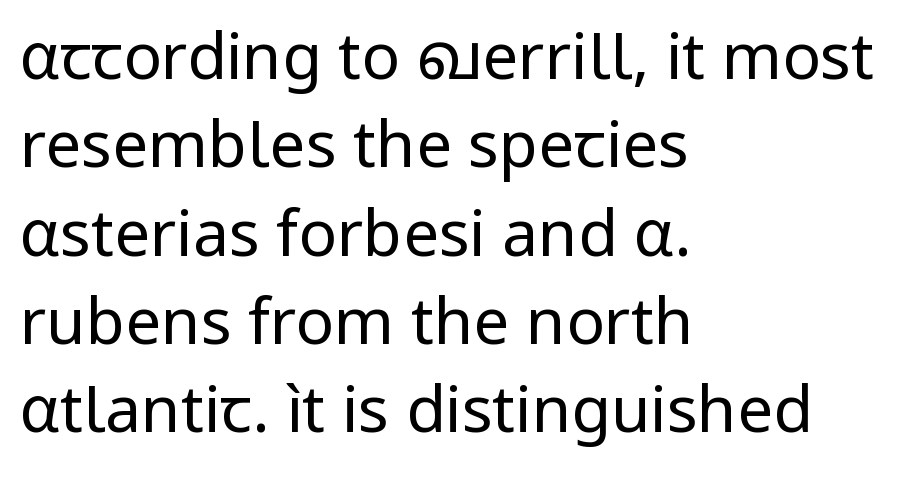
Q: Is the text bold? A: No.
Q: Is the text italic (slanted)? A: No, it is upright.
Q: Is the typeface a serif or a sans-serif typeface? A: Sans-serif.
Q: Is the text underlined? A: No.
Q: How is the paragraph aligned? A: Left-aligned.
Q: Is the spacing between letters normal or unusually wide? A: Normal.
Q: Is the spacing between lines tight, normal or loose? A: Normal.
Q: Width (condensed, normal, or wide)? A: Normal.
Q: Stroke contrast? A: Low.
Q: x-height? A: Medium.
Q: Monospaced? A: No.
